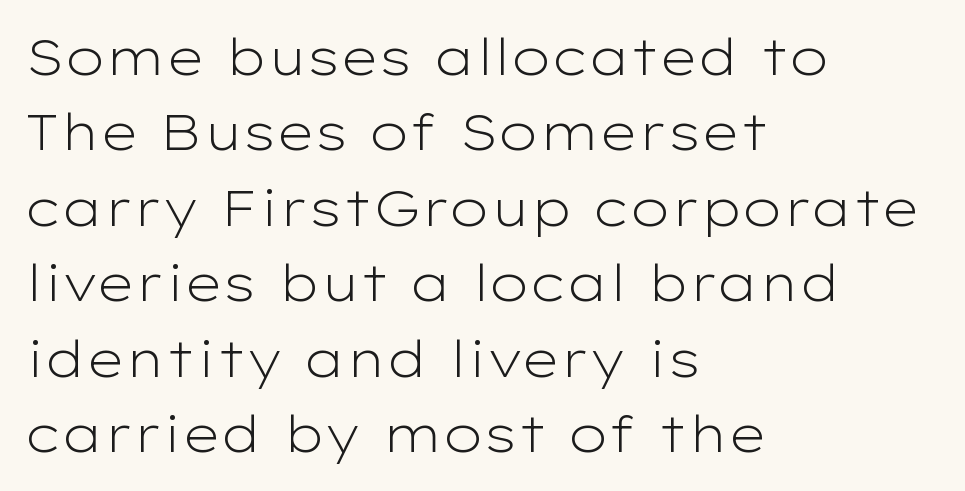
{"serif": "no", "italic": "no", "bold": "no", "weight": "light", "width": "wide", "stroke_contrast": "low", "x_height": "medium", "monospaced": "no", "underline": "no", "align": "left", "line_spacing": "normal", "line_spacing_ratio": 1.51, "letter_spacing": "normal", "letter_spacing_em": 0.0, "glyph_px": 50}
